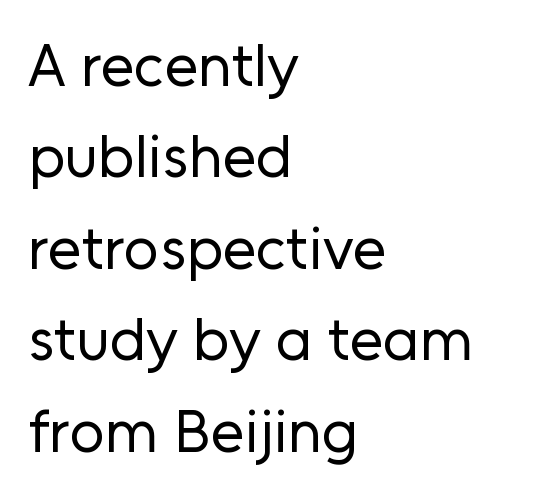
A typesetter would mark this as roman, not italic. These lines keep a tight, regular rhythm from letter to letter. The cut favours lightness, reaching ordinary text weight at its darkest. The glyphs in this specimen are sans serif. The rows are spaced the way most documents space them.
